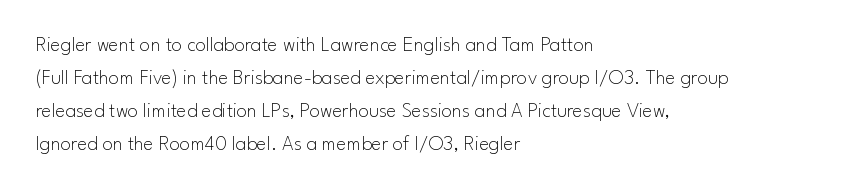
Q: Is the text bold? A: No.
Q: Is the text italic (slanted)? A: No, it is upright.
Q: Is the text underlined? A: No.
Q: How is the paragraph aligned? A: Left-aligned.
Q: Is the spacing between letters normal or unusually wide? A: Normal.
Q: Is the spacing between lines tight, normal or loose? A: Normal.
